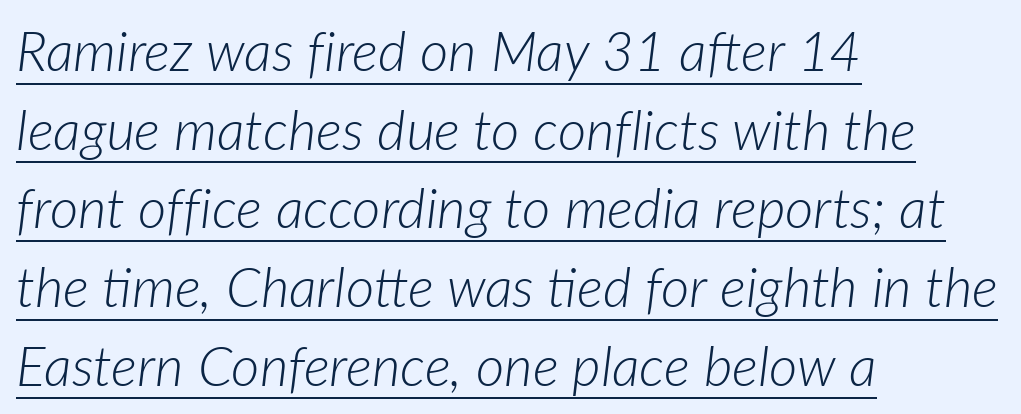
{"italic": "yes", "lean": "right", "slant_degrees": 7, "bold": "no", "weight": "light", "width": "normal", "stroke_contrast": "low", "x_height": "medium", "monospaced": "no", "underline": "yes", "align": "left", "line_spacing": "normal", "line_spacing_ratio": 1.43, "letter_spacing": "normal", "letter_spacing_em": 0.0, "glyph_px": 55}
